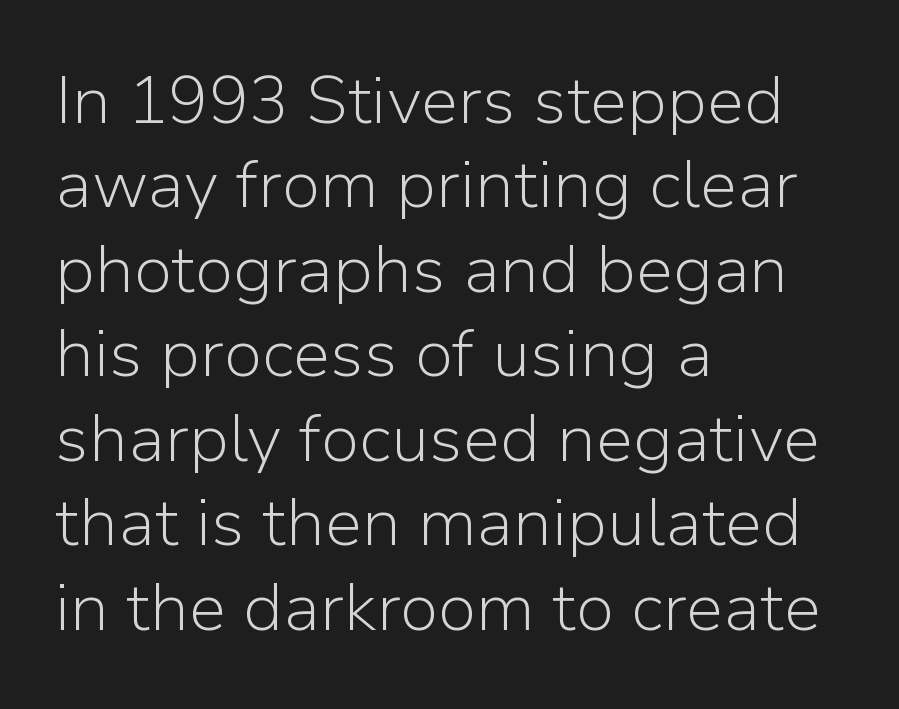
{"serif": "no", "italic": "no", "bold": "no", "weight": "light", "width": "normal", "stroke_contrast": "low", "x_height": "medium", "monospaced": "no", "underline": "no", "align": "left", "line_spacing": "normal", "line_spacing_ratio": 1.26, "letter_spacing": "normal", "letter_spacing_em": 0.0, "glyph_px": 67}
